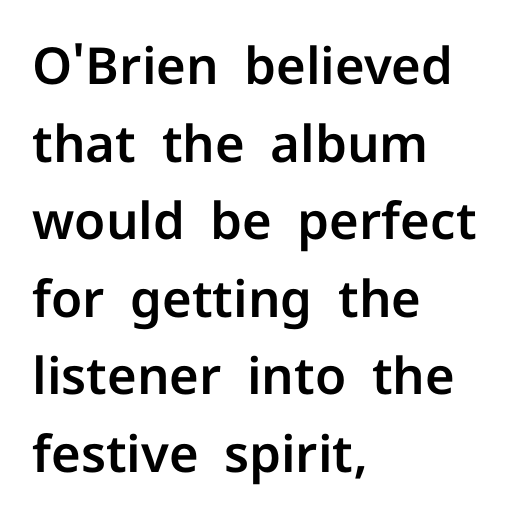
The image shows 51 px sans-serif type, upright; set left-aligned, normal line spacing (1.52x), normal letter spacing, not underlined; low stroke contrast and a medium x-height.
